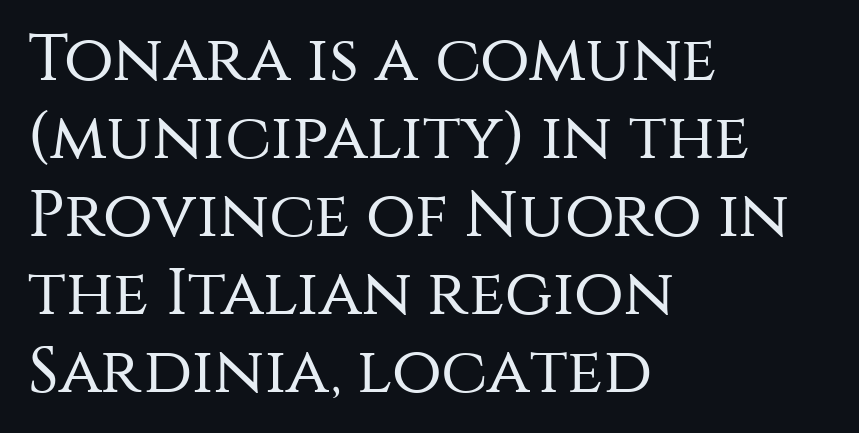
Weight: regular or lighter. Compared with a centered layout, this one pins lines to the left instead. Italic: no, the glyphs are upright roman. Underlining? Definitely not there.
